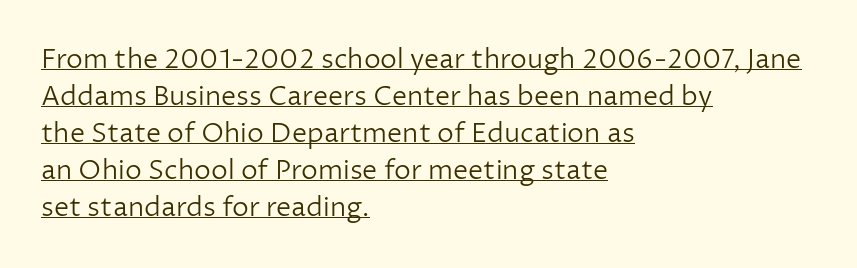
The image shows 27 px text type, upright; set left-aligned, normal line spacing (1.37x), normal letter spacing, underlined.
